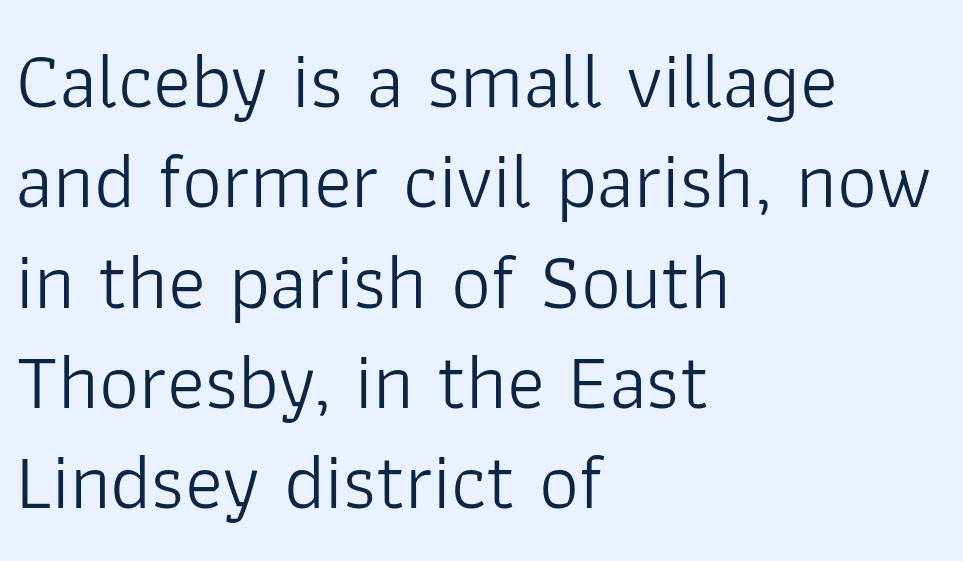
The image shows 79 px light sans-serif type, upright; set left-aligned, normal line spacing (1.27x), normal letter spacing, not underlined; low stroke contrast and a medium x-height.
